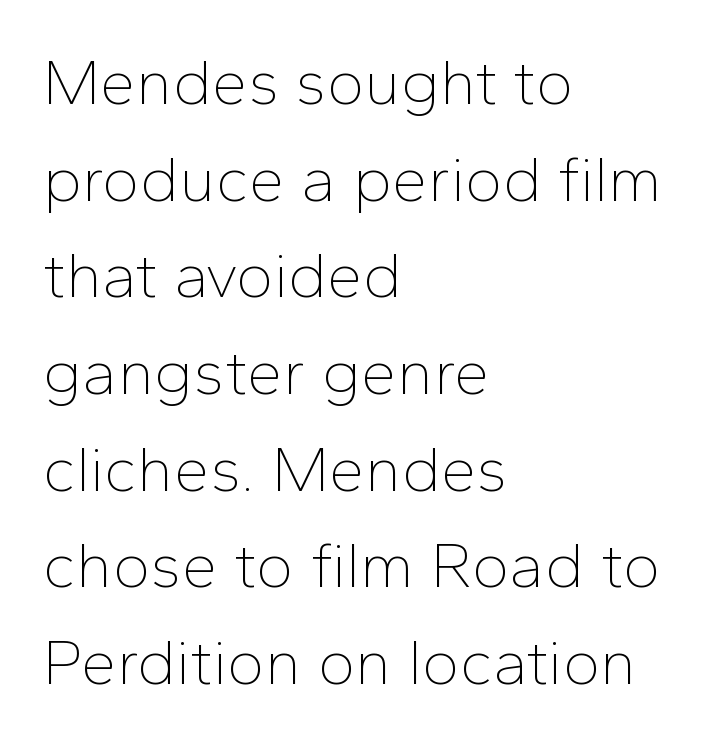
The image shows 64 px thin sans-serif type, upright; set left-aligned, normal line spacing (1.51x), normal letter spacing, not underlined; low stroke contrast and a medium x-height.
